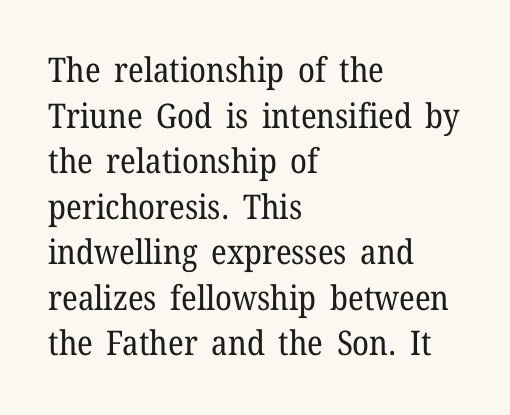
This sample is left-justified, so line endings fall wherever the words run out. Quick note: underline off. The face looks like a standard text weight, possibly lighter. The type sits square on the baseline with zero lean. Summary of vertical rhythm: regular, with standard interline spacing.
